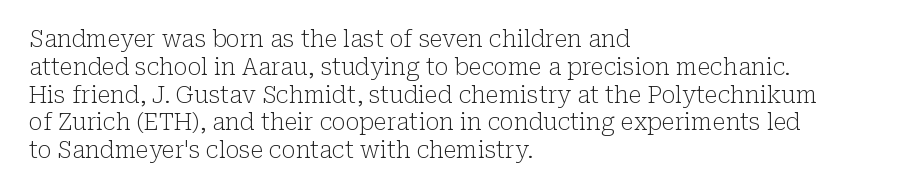
Q: Is the text bold? A: No.
Q: Is the text italic (slanted)? A: No, it is upright.
Q: Is the text underlined? A: No.
Q: How is the paragraph aligned? A: Left-aligned.
Q: Is the spacing between letters normal or unusually wide? A: Normal.
